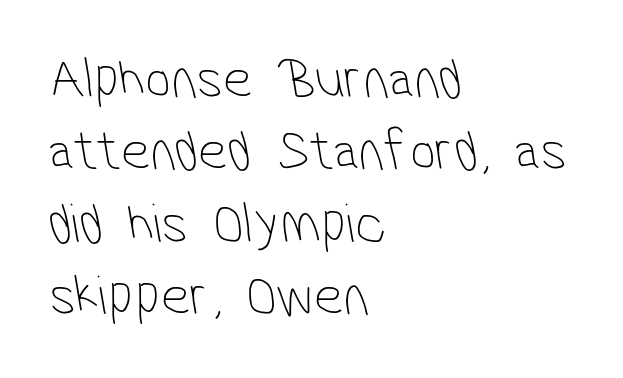
Stems here are at most as thick as an everyday book face. Where is the straight margin? On the left. Each row of text sits above clean, open space. The passage shown is typed in a proportional face where columns would drift.
